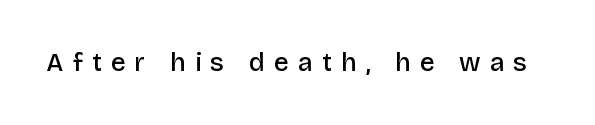
Q: Is the text bold? A: Semi-bold.
Q: Is the text italic (slanted)? A: No, it is upright.
Q: Is the text underlined? A: No.
Q: Is the spacing between letters normal or unusually wide? A: Unusually wide.
